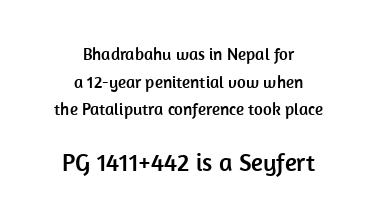
{"italic": "no", "underline": "no", "align": "center", "line_spacing": "normal", "line_spacing_ratio": 1.63, "letter_spacing": "normal", "letter_spacing_em": 0.0, "larger_block": "second", "size_ratio": 1.47, "glyph_px": 25}
